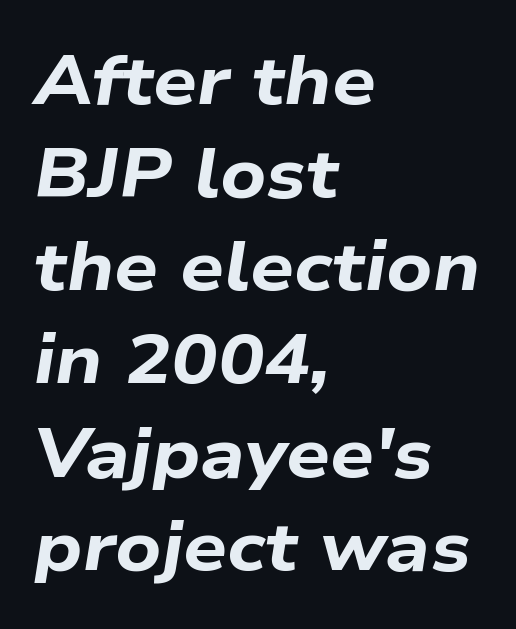
Q: Is the text bold? A: Yes.
Q: Is the text italic (slanted)? A: Yes, it leans right by about 9 degrees.
Q: Is the text underlined? A: No.
Q: How is the paragraph aligned? A: Left-aligned.
Q: Is the spacing between letters normal or unusually wide? A: Normal.
Q: Is the spacing between lines tight, normal or loose? A: Normal.
Q: Width (condensed, normal, or wide)? A: Wide.
Q: Stroke contrast? A: Low.
Q: x-height? A: Medium.
Q: Monospaced? A: No.
